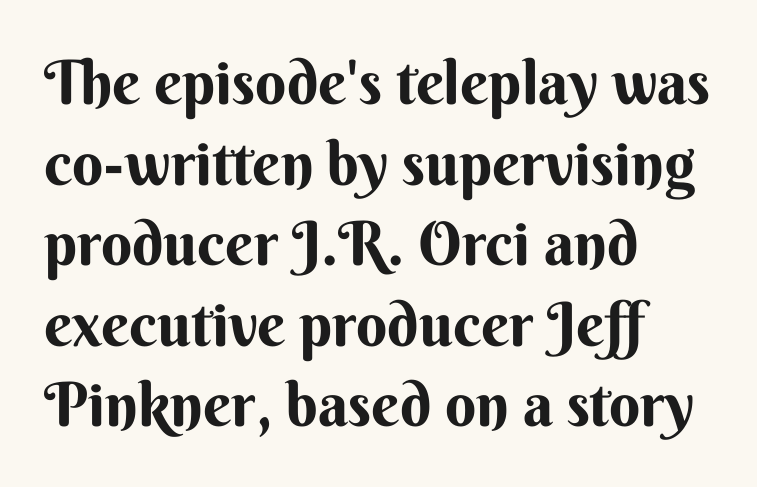
Q: Is the text bold? A: Yes.
Q: Is the text italic (slanted)? A: No, it is upright.
Q: Is the typeface a serif or a sans-serif typeface? A: Sans-serif.
Q: Is the text underlined? A: No.
Q: How is the paragraph aligned? A: Left-aligned.
Q: Is the spacing between letters normal or unusually wide? A: Normal.
Q: Is the spacing between lines tight, normal or loose? A: Normal.
Q: Width (condensed, normal, or wide)? A: Normal.
Q: Stroke contrast? A: Medium.
Q: x-height? A: Small.
Q: Monospaced? A: No.
